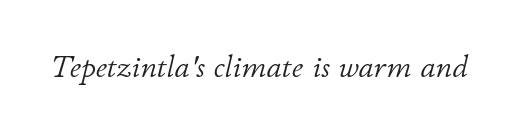
The image shows 31 px light type, italic (leaning right); set normal letter spacing, not underlined; low stroke contrast and a small x-height.
